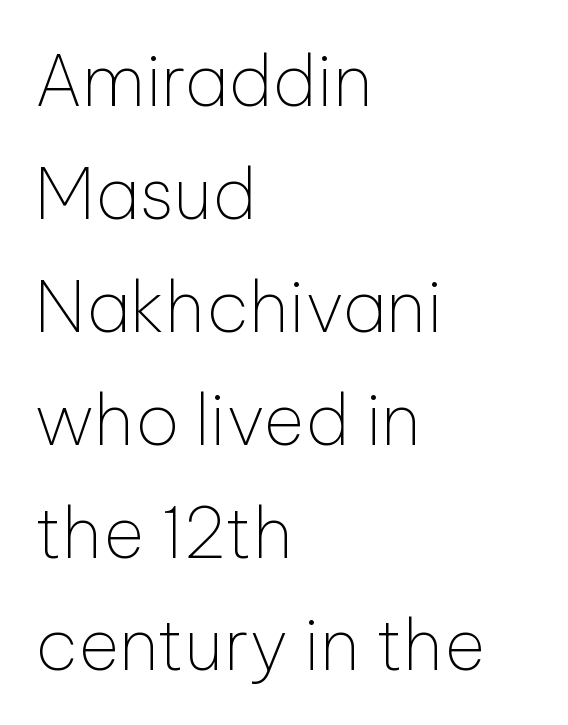
The image shows 71 px thin sans-serif type, upright; set left-aligned, normal line spacing (1.59x), normal letter spacing, not underlined; low stroke contrast and a medium x-height.
